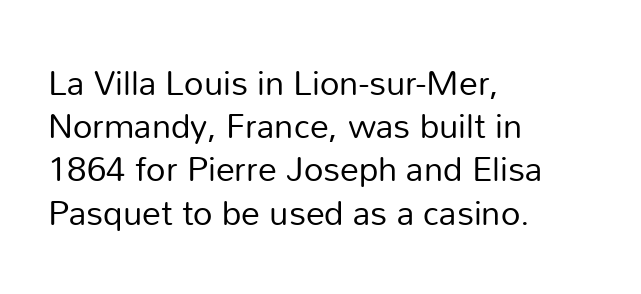
{"serif": "no", "italic": "no", "bold": "no", "weight": "regular", "width": "normal", "stroke_contrast": "low", "x_height": "medium", "monospaced": "no", "underline": "no", "align": "left", "line_spacing": "normal", "line_spacing_ratio": 1.27, "letter_spacing": "normal", "letter_spacing_em": 0.0, "glyph_px": 34}
